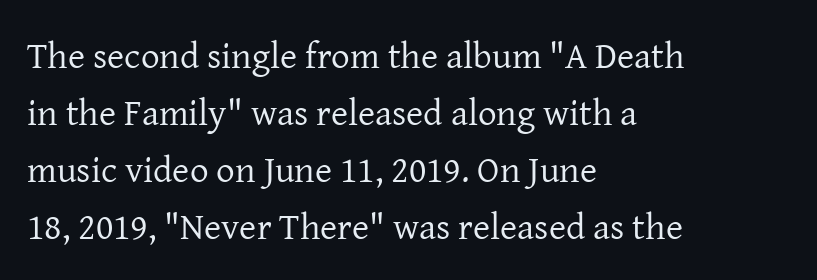
Q: Is the text bold? A: No.
Q: Is the text italic (slanted)? A: No, it is upright.
Q: Is the typeface a serif or a sans-serif typeface? A: Serif.
Q: Is the text underlined? A: No.
Q: How is the paragraph aligned? A: Left-aligned.
Q: Is the spacing between letters normal or unusually wide? A: Normal.
Q: Is the spacing between lines tight, normal or loose? A: Normal.
Q: Width (condensed, normal, or wide)? A: Normal.
Q: Stroke contrast? A: Low.
Q: x-height? A: Medium.
Q: Monospaced? A: No.
